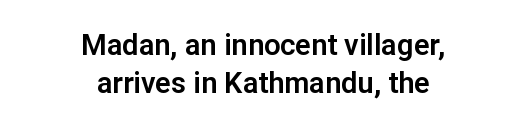
Q: Is the text italic (slanted)? A: No, it is upright.
Q: Is the typeface a serif or a sans-serif typeface? A: Sans-serif.
Q: Is the text underlined? A: No.
Q: How is the paragraph aligned? A: Centered.
Q: Is the spacing between letters normal or unusually wide? A: Normal.
Q: Is the spacing between lines tight, normal or loose? A: Normal.
Q: Width (condensed, normal, or wide)? A: Normal.
Q: Stroke contrast? A: Low.
Q: x-height? A: Medium.
Q: Monospaced? A: No.
